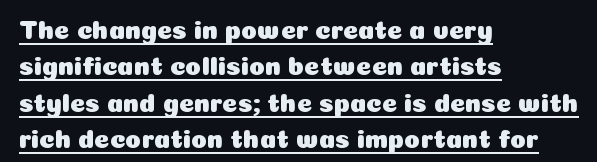
The image shows 26 px text type, upright; set left-aligned, normal line spacing (1.4x), normal letter spacing, underlined.
